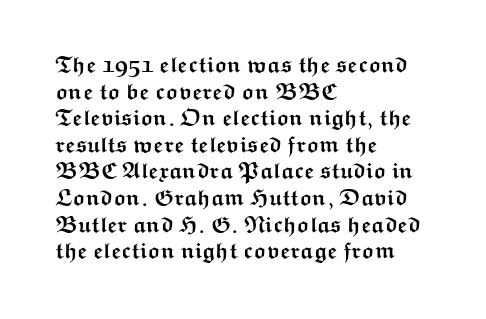
Q: Is the text bold? A: Yes.
Q: Is the text italic (slanted)? A: No, it is upright.
Q: Is the text underlined? A: No.
Q: How is the paragraph aligned? A: Left-aligned.
Q: Is the spacing between letters normal or unusually wide? A: Normal.
